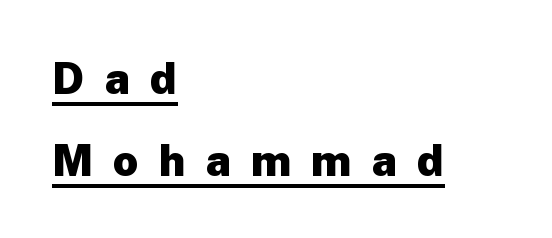
Italic? Not at all — the glyphs are vertical. The passage shown is typed in a proportional face where columns would drift. Nope, no serifs anywhere on these letters. Tracking here is generous; glyphs stand well apart from one another. The sample has been set heavy, in full bold.
